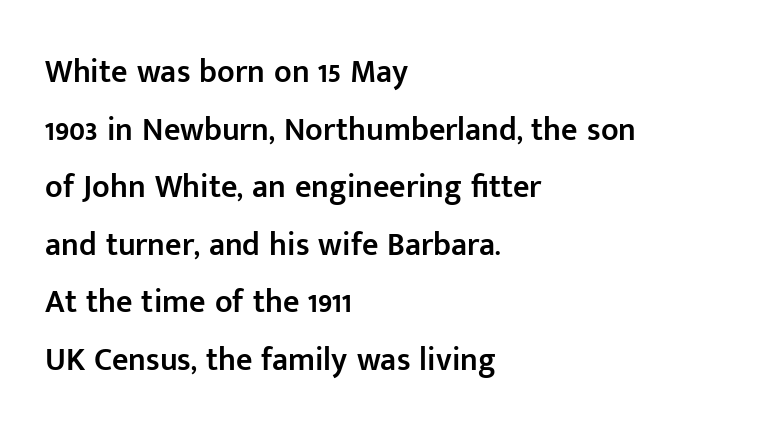
Q: Is the text bold? A: Semi-bold.
Q: Is the text italic (slanted)? A: No, it is upright.
Q: Is the typeface a serif or a sans-serif typeface? A: Sans-serif.
Q: Is the text underlined? A: No.
Q: How is the paragraph aligned? A: Left-aligned.
Q: Is the spacing between letters normal or unusually wide? A: Normal.
Q: Width (condensed, normal, or wide)? A: Normal.
Q: Stroke contrast? A: Low.
Q: x-height? A: Medium.
Q: Monospaced? A: No.
